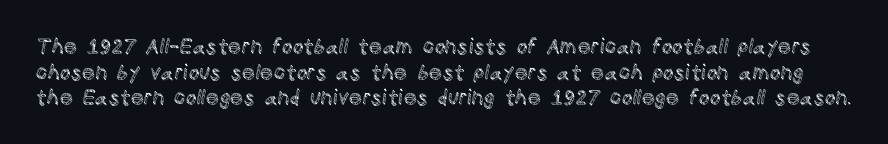
The image shows 21 px text type; set line spacing 1.22x, normal letter spacing, not underlined.
